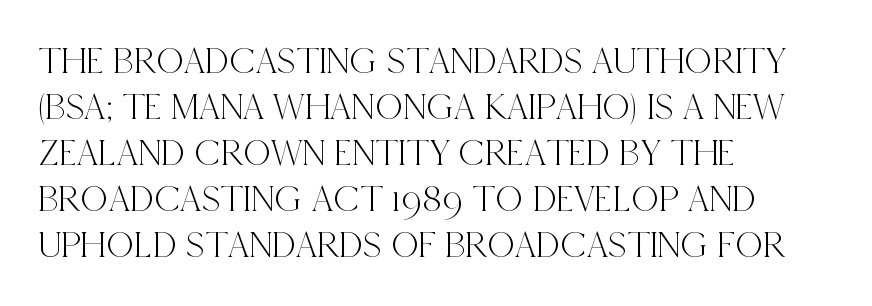
{"serif": "yes", "italic": "no", "width": "condensed", "x_height": "large", "monospaced": "no", "underline": "no", "align": "left", "line_spacing_ratio": 1.21, "letter_spacing": "normal", "letter_spacing_em": 0.0, "glyph_px": 38}
